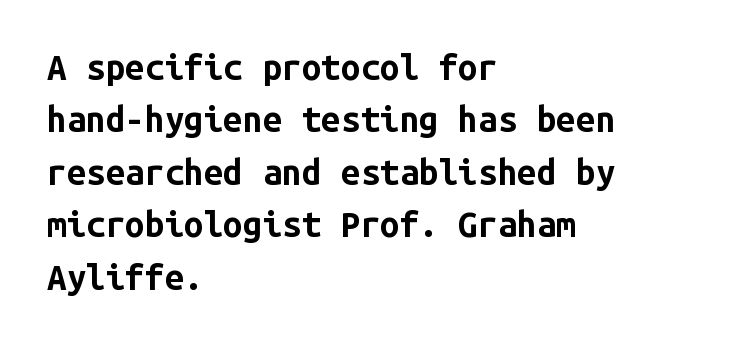
The type sits square on the baseline with zero lean. Does extra space separate the letters? No, they use regular spacing. The passage shown is typeset with a sans-serif family. Every character here occupies the same horizontal width, giving the sample a typewriter-like rhythm. All the whitespace from short lines collects on the right.
